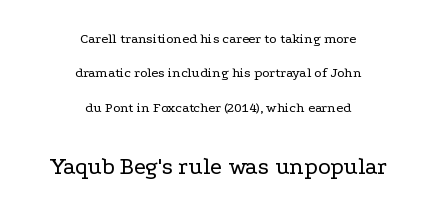
Is the lower block the larger one? Yes — the lower block carries the bigger type. Is the block centered? Yes — each line is placed symmetrically about the middle. The baseline area is clear. The type sits square on the baseline with zero lean. The leading is generous, giving the passage an open texture.
